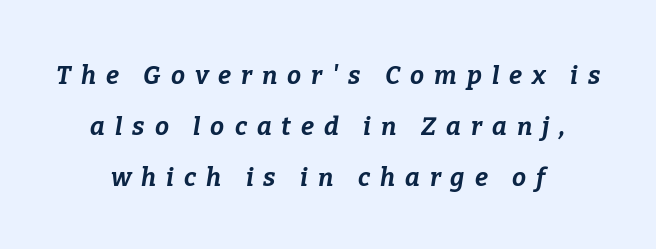
Q: Is the text bold? A: Yes.
Q: Is the text italic (slanted)? A: Yes, it leans right by about 9 degrees.
Q: Is the text underlined? A: No.
Q: How is the paragraph aligned? A: Centered.
Q: Is the spacing between letters normal or unusually wide? A: Unusually wide.
Q: Is the spacing between lines tight, normal or loose? A: Loose.
